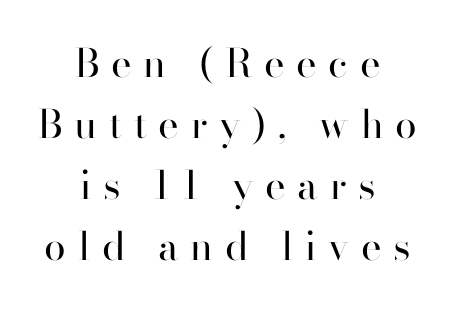
Letterform terminals end flat and unadorned throughout the passage. Vertical stems look standard width or narrower in stroke. How would I describe the line gaps? Plain and ordinary. The strip under each line holds only bare page. This rendering widens character spacing well past its baseline value.
